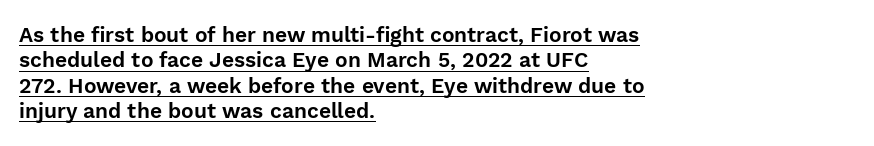
The image shows 21 px text type, upright; set left-aligned, line spacing 1.21x, normal letter spacing, underlined.
